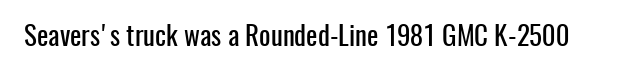
Q: Is the text italic (slanted)? A: No, it is upright.
Q: Is the text underlined? A: No.
Q: Is the spacing between letters normal or unusually wide? A: Normal.
